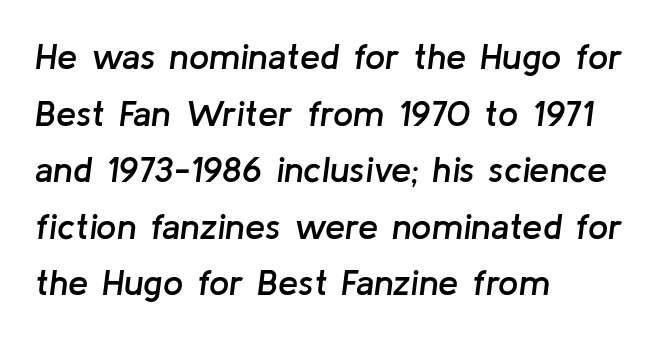
The space between consecutive lines is moderate. The strokes are fattened partway — semibold, not bold. Slant detected: the letters are inclined. Each letter keeps its own natural width here, so spacing adapts to shape. Alignment: flush left. The foot of each line stays bare and open.
